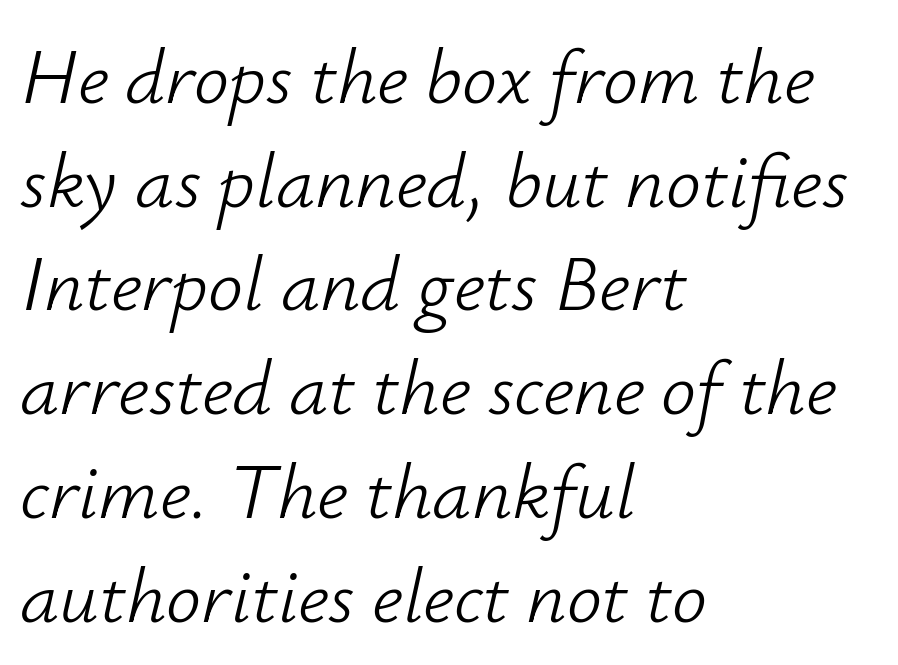
Looking at the ascenders, they clearly lean. Is this a heavy cut? Hardly; it is regular or lighter. Each letter keeps its own natural width here, so spacing adapts to shape. The glyphs are unaccompanied by any horizontal stroke below them. Letter spacing: default.
